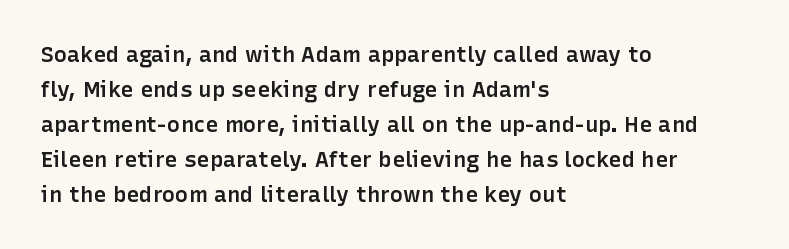
Rows of type keep a routine distance in the vertical direction. Tracking here is standard; glyphs follow each other at the usual distance. Ascenders rise straight up at ninety degrees. A fair bit of extra ink — the face is semibold, not bold.
